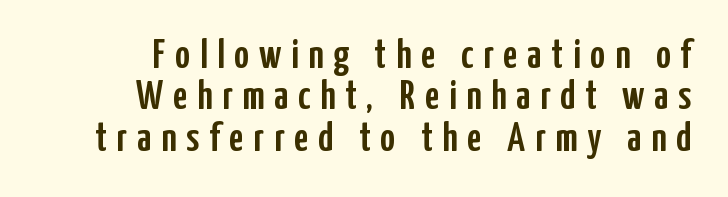
The image shows 41 px condensed sans-serif type, upright; set right-aligned, tight line spacing (1.01x), unusually wide letter spacing (+0.24 em), not underlined; low stroke contrast and a medium x-height.
